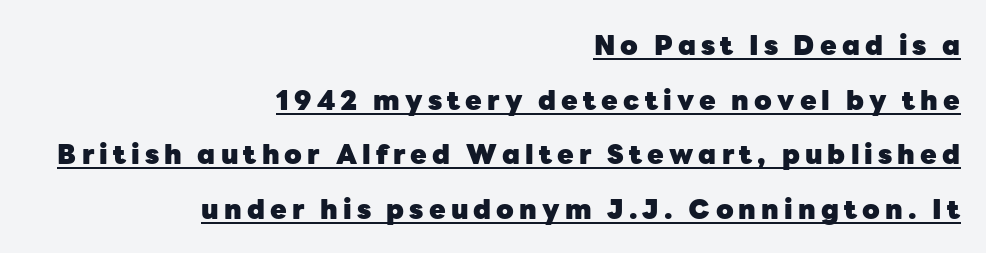
Q: Is the text bold? A: Yes.
Q: Is the text italic (slanted)? A: No, it is upright.
Q: Is the text underlined? A: Yes.
Q: How is the paragraph aligned? A: Right-aligned.
Q: Is the spacing between lines tight, normal or loose? A: Loose.
